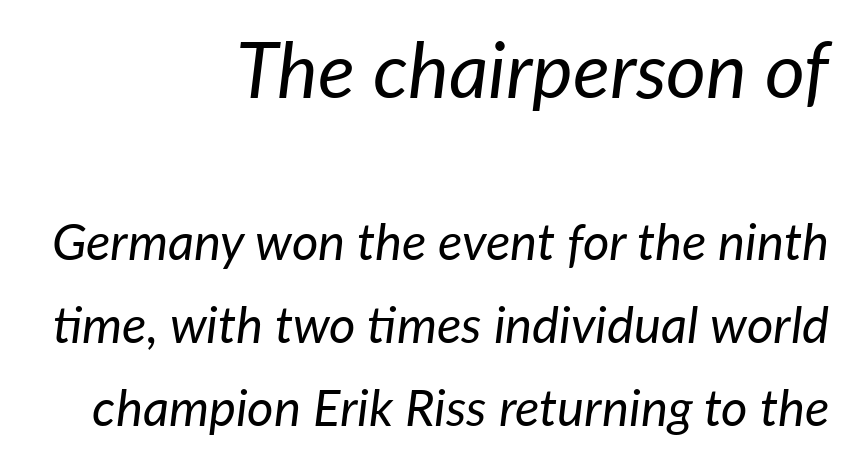
The image shows 77 px regular-weight type, italic (leaning right); set right-aligned, normal line spacing (1.63x), normal letter spacing, not underlined; the first (top) block is 1.51x larger; low stroke contrast and a medium x-height.
